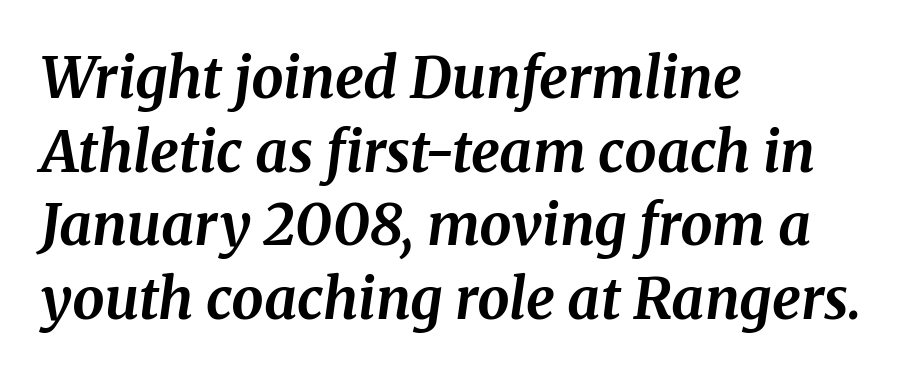
You could call the tracking neutral — neither tight nor loose. This rendering features lettering with no underline. This rendering employs a face with finishing strokes, i.e., a serif. This sample has the flowing, uneven cadence of proportional lettering. Left-aligned paragraph, ragged on the right. There's an unmistakable incline to the writing here.
